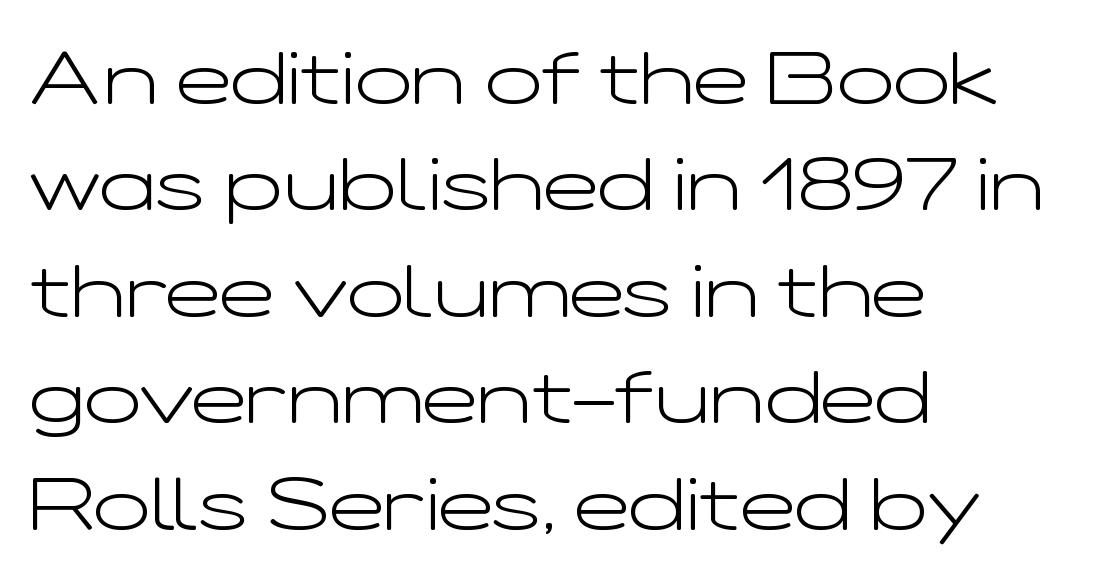
{"serif": "no", "italic": "no", "bold": "no", "weight": "light", "width": "wide", "stroke_contrast": "low", "x_height": "medium", "monospaced": "no", "underline": "no", "align": "left", "line_spacing": "normal", "line_spacing_ratio": 1.42, "letter_spacing": "normal", "letter_spacing_em": 0.0, "glyph_px": 75}
